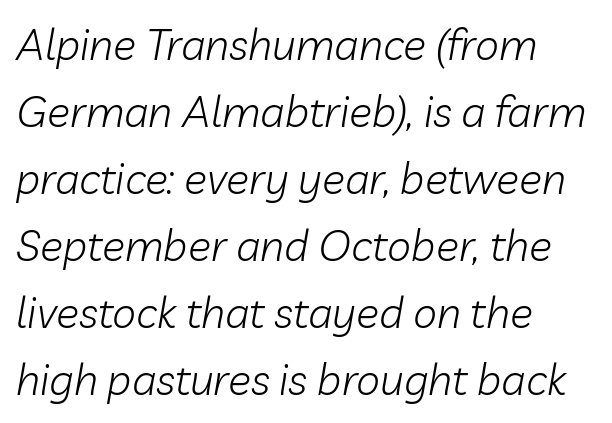
The image shows 43 px light type, italic (leaning right); set left-aligned, normal line spacing (1.56x), normal letter spacing, not underlined; low stroke contrast and a medium x-height.
